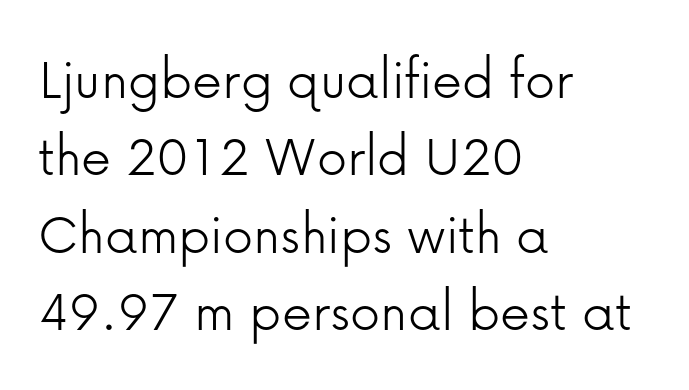
{"serif": "no", "italic": "no", "bold": "no", "weight": "light", "width": "normal", "stroke_contrast": "low", "x_height": "medium", "monospaced": "no", "underline": "no", "align": "left", "line_spacing": "normal", "line_spacing_ratio": 1.29, "letter_spacing": "normal", "letter_spacing_em": 0.0, "glyph_px": 60}
